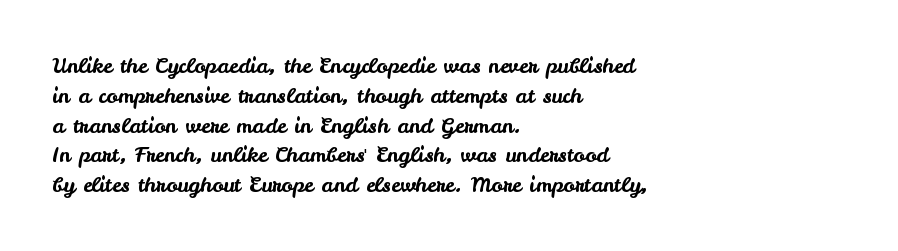
{"underline": "no", "align": "left", "line_spacing": "normal", "line_spacing_ratio": 1.42, "letter_spacing": "normal", "letter_spacing_em": 0.0, "glyph_px": 21}
